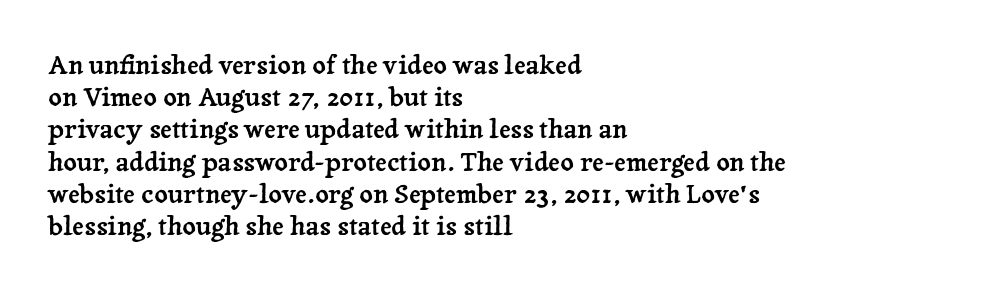
You could call the tracking neutral — neither tight nor loose. Posture: upright roman. Which margin do the lines hug? The left one — the right edge is uneven. Decoration check: the copy has no underline.
